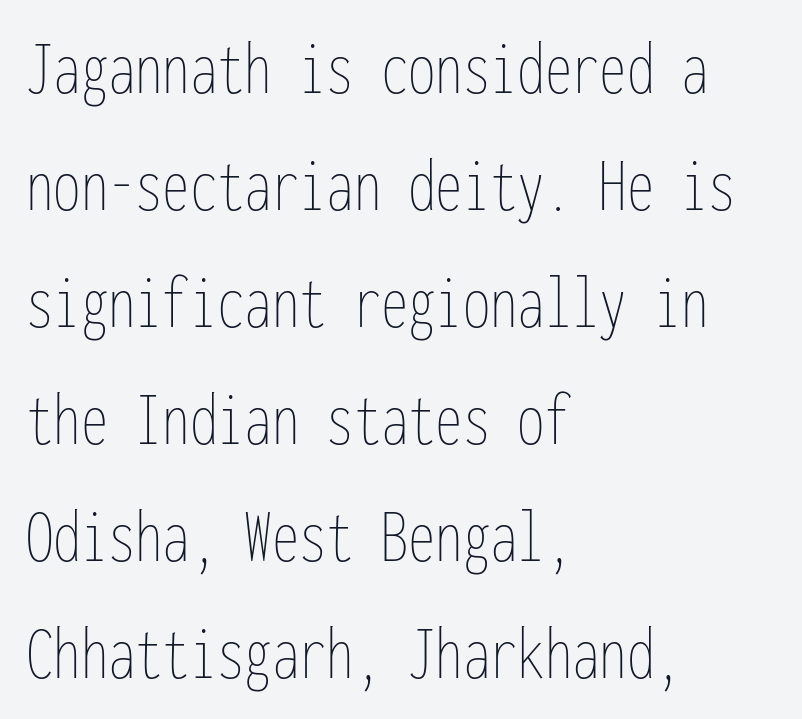
Summary of vertical rhythm: regular, with standard interline spacing. Upright lettering throughout. The strokes carry an ordinary text weight at most. Compared with typical body copy, the letter spacing here is the same.
